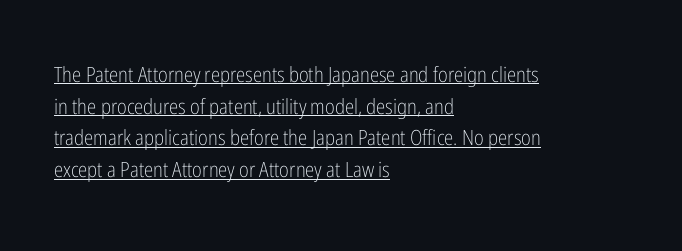
The weight tops out at a normal text grade. Which margin do the lines hug? The left one — the right edge is uneven. Looks like someone drew a line under every word here. This sample uses plain, unmodified letter spacing. This is roman type, the default non-slanted kind.
